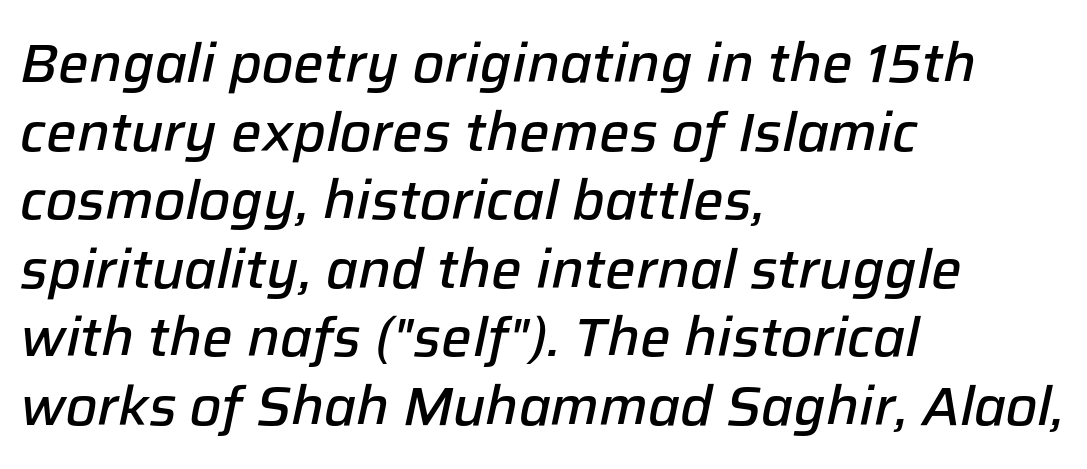
The image shows 54 px semibold type, italic (leaning right); set left-aligned, normal line spacing (1.27x), normal letter spacing, not underlined; low stroke contrast and a medium x-height.
